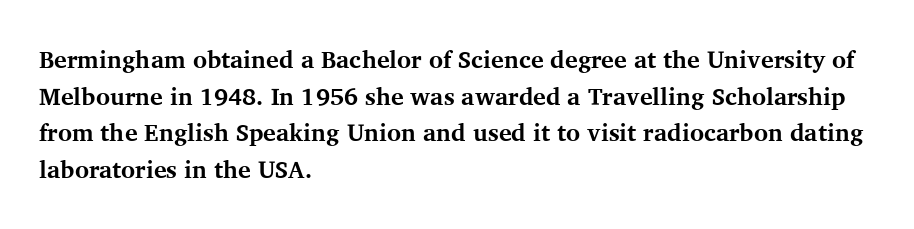
Q: Is the text bold? A: Yes.
Q: Is the text italic (slanted)? A: No, it is upright.
Q: Is the text underlined? A: No.
Q: How is the paragraph aligned? A: Left-aligned.
Q: Is the spacing between letters normal or unusually wide? A: Normal.
Q: Is the spacing between lines tight, normal or loose? A: Normal.
